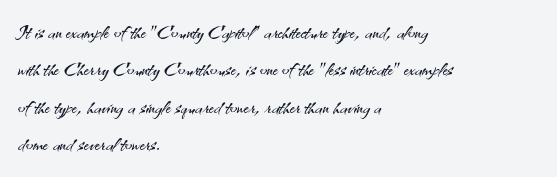
Q: Is the text bold? A: No.
Q: Is the text italic (slanted)? A: Yes.
Q: Is the text underlined? A: No.
Q: How is the paragraph aligned? A: Left-aligned.
Q: Is the spacing between letters normal or unusually wide? A: Normal.
Q: Is the spacing between lines tight, normal or loose? A: Normal.
